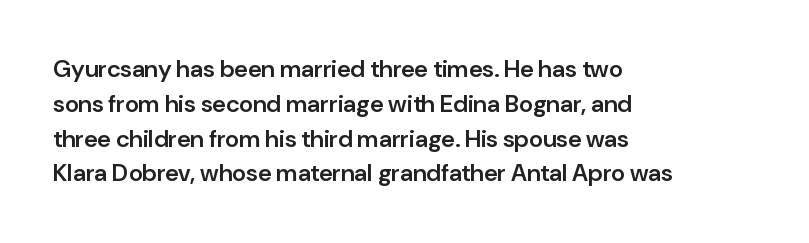
Q: Is the text bold? A: Semi-bold.
Q: Is the text italic (slanted)? A: No, it is upright.
Q: Is the text underlined? A: No.
Q: How is the paragraph aligned? A: Left-aligned.
Q: Is the spacing between letters normal or unusually wide? A: Normal.
Q: Is the spacing between lines tight, normal or loose? A: Normal.
